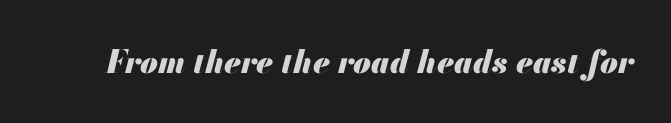
{"italic": "yes", "lean": "right", "slant_degrees": 13, "bold": "yes", "weight": "heavy", "width": "normal", "stroke_contrast": "medium", "x_height": "small", "monospaced": "no", "underline": "no", "letter_spacing": "normal", "letter_spacing_em": 0.0, "glyph_px": 32}
